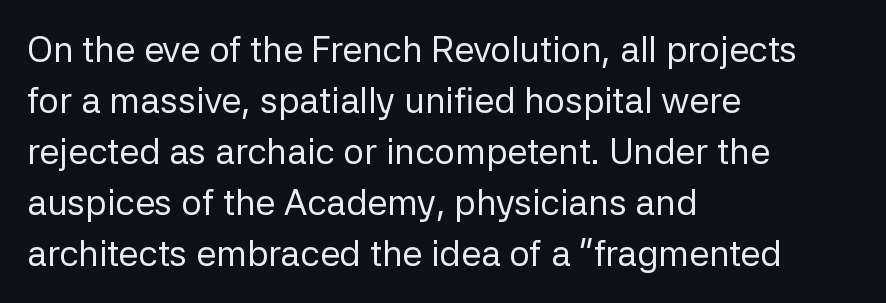
{"serif": "no", "italic": "no", "bold": "no", "weight": "regular", "width": "normal", "stroke_contrast": "low", "x_height": "medium", "monospaced": "no", "underline": "no", "align": "left", "line_spacing": "normal", "line_spacing_ratio": 1.42, "letter_spacing": "normal", "letter_spacing_em": 0.0, "glyph_px": 36}
